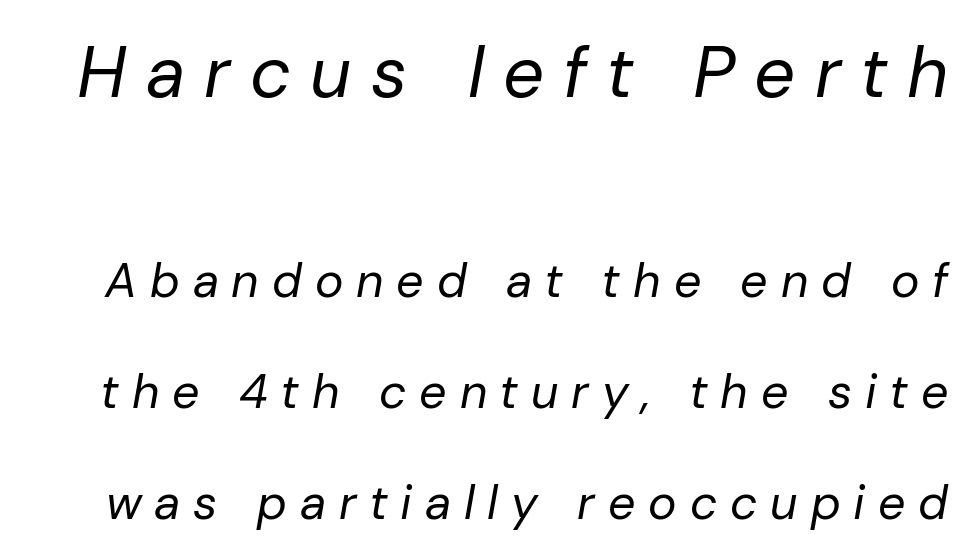
The image shows 72 px regular-weight type, italic (leaning right); set loose line spacing (2.31x), unusually wide letter spacing (+0.27 em), not underlined; the first (top) block is 1.5x larger; low stroke contrast and a medium x-height.
